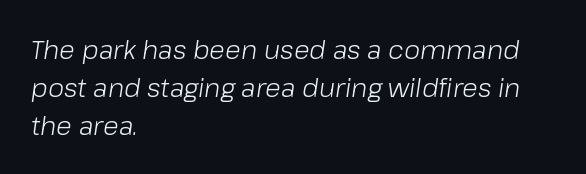
{"italic": "yes", "lean": "right", "slant_degrees": 8, "bold": "no", "underline": "no", "align": "left", "line_spacing": "normal", "line_spacing_ratio": 1.46, "letter_spacing": "normal", "letter_spacing_em": 0.0, "glyph_px": 26}
